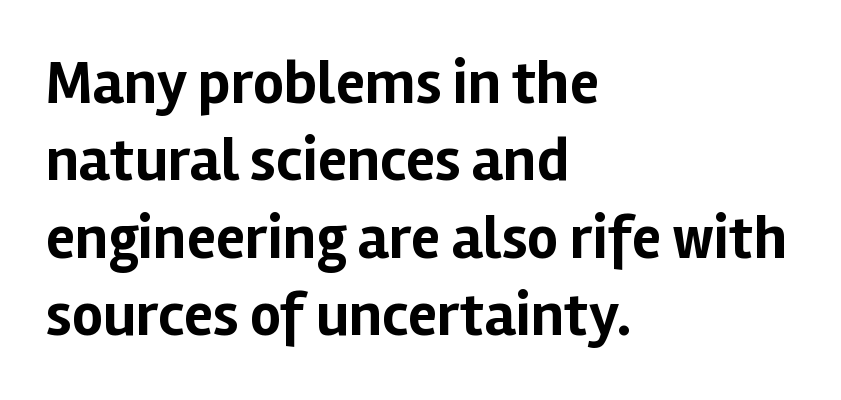
The image shows 61 px bold sans-serif type, upright; set left-aligned, normal line spacing (1.27x), normal letter spacing, not underlined; low stroke contrast and a medium x-height.
